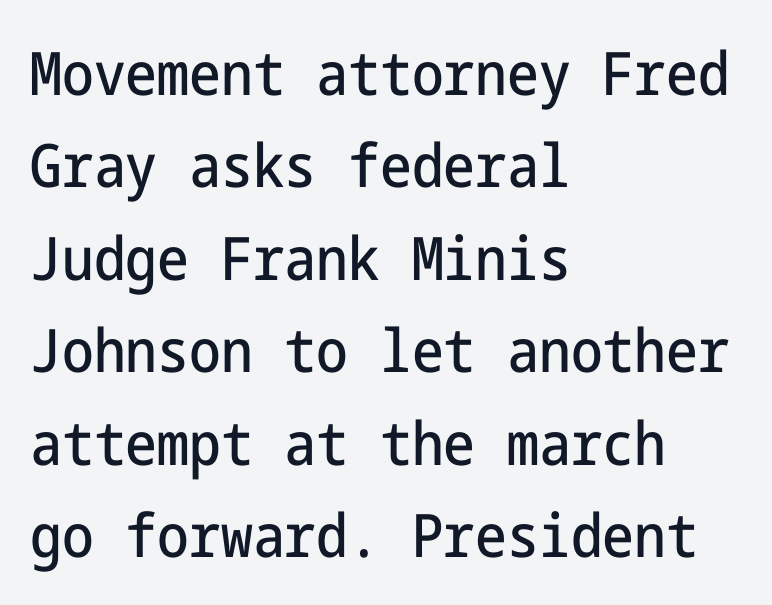
{"serif": "no", "italic": "no", "width": "condensed", "stroke_contrast": "low", "x_height": "medium", "underline": "no", "align": "left", "line_spacing": "normal", "line_spacing_ratio": 1.54, "letter_spacing": "normal", "letter_spacing_em": 0.0, "glyph_px": 60}
